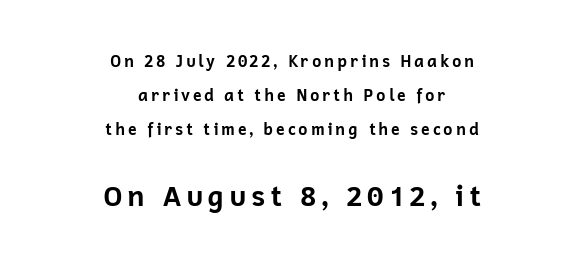
The image shows 28 px bold sans-serif type, upright; set centered, loose line spacing (2.13x), not underlined; the second (bottom) block is 1.75x larger; low stroke contrast and a medium x-height.
